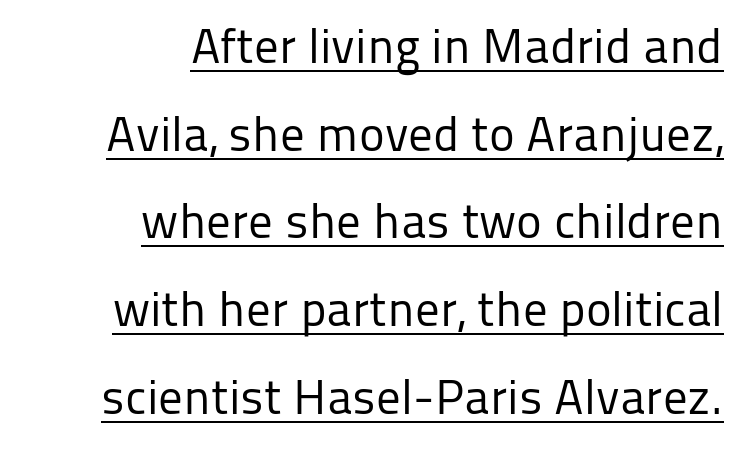
The image shows 49 px regular-weight sans-serif type, upright; set right-aligned, line spacing 1.79x, normal letter spacing, underlined; low stroke contrast and a medium x-height.
